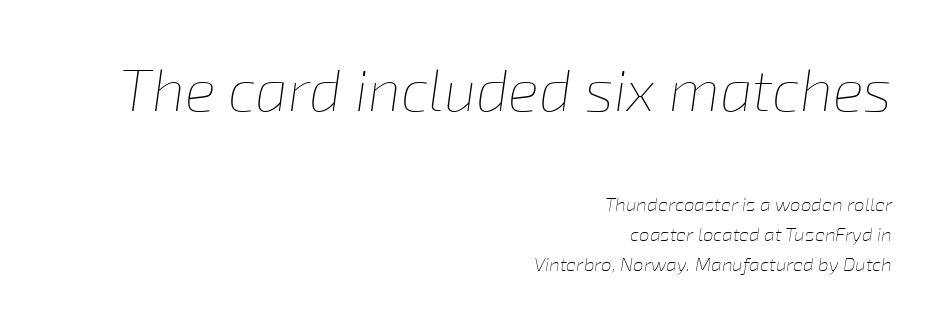
{"italic": "yes", "lean": "right", "slant_degrees": 8, "bold": "no", "weight": "thin", "width": "normal", "stroke_contrast": "low", "x_height": "medium", "monospaced": "no", "underline": "no", "align": "right", "line_spacing": "normal", "line_spacing_ratio": 1.59, "letter_spacing": "normal", "letter_spacing_em": 0.0, "larger_block": "first", "size_ratio": 3.05, "glyph_px": 58}
